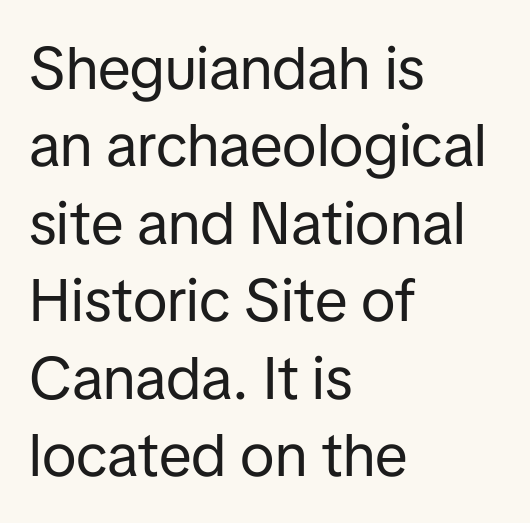
Q: Is the text bold? A: No.
Q: Is the text italic (slanted)? A: No, it is upright.
Q: Is the typeface a serif or a sans-serif typeface? A: Sans-serif.
Q: Is the text underlined? A: No.
Q: How is the paragraph aligned? A: Left-aligned.
Q: Is the spacing between letters normal or unusually wide? A: Normal.
Q: Is the spacing between lines tight, normal or loose? A: Normal.
Q: Width (condensed, normal, or wide)? A: Normal.
Q: Stroke contrast? A: Low.
Q: x-height? A: Medium.
Q: Monospaced? A: No.
